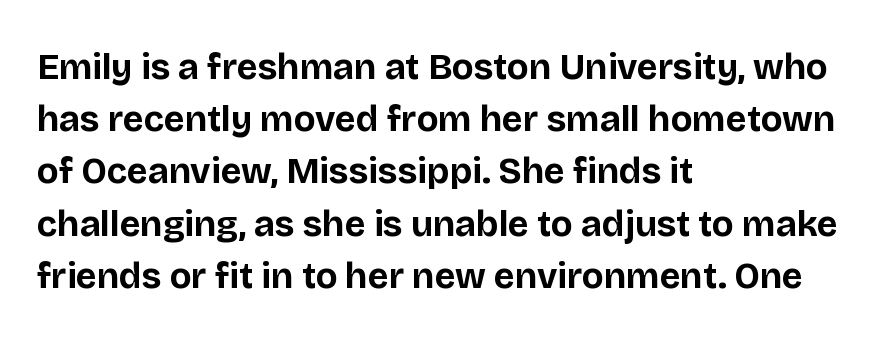
Q: Is the text bold? A: Yes.
Q: Is the text italic (slanted)? A: No, it is upright.
Q: Is the typeface a serif or a sans-serif typeface? A: Sans-serif.
Q: Is the text underlined? A: No.
Q: How is the paragraph aligned? A: Left-aligned.
Q: Is the spacing between letters normal or unusually wide? A: Normal.
Q: Is the spacing between lines tight, normal or loose? A: Normal.
Q: Width (condensed, normal, or wide)? A: Normal.
Q: Stroke contrast? A: Low.
Q: x-height? A: Large.
Q: Monospaced? A: No.
